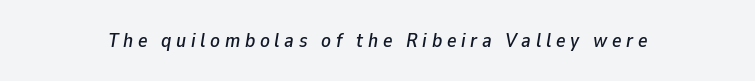
The image shows 20 px text type, italic (leaning right); set unusually wide letter spacing (+0.23 em), not underlined.
